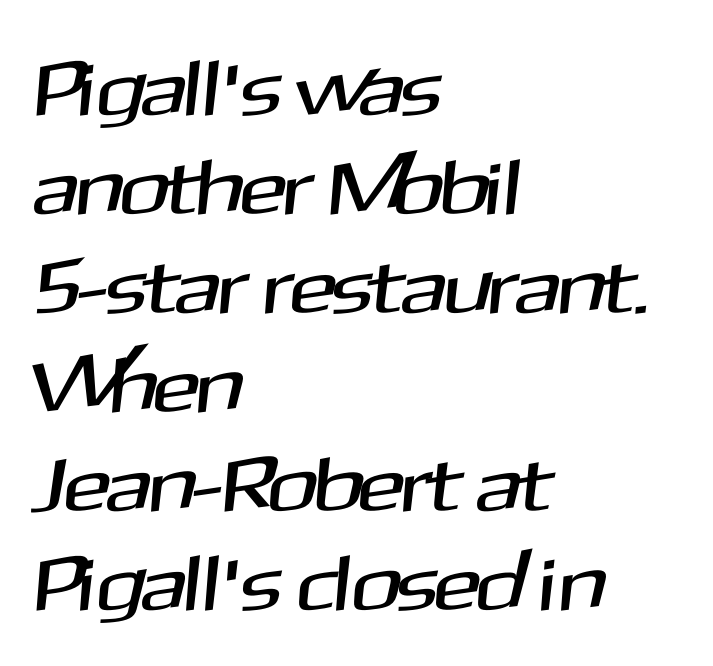
Note: no serifs on the glyphs. Caption: multi-line text, flush left, ragged right. Standard letterfit; no display-style spreading of the glyphs. The rendering uses a moderate line-height, typical for paragraphs.
